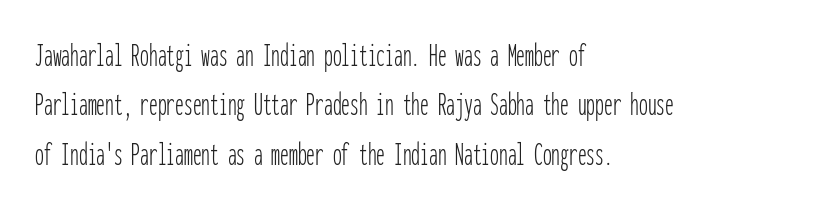
{"serif": "no", "italic": "no", "bold": "no", "weight": "thin", "width": "condensed", "stroke_contrast": "low", "x_height": "medium", "monospaced": "yes", "underline": "no", "align": "left", "line_spacing": "normal", "line_spacing_ratio": 1.41, "letter_spacing": "normal", "letter_spacing_em": 0.0, "glyph_px": 35}
